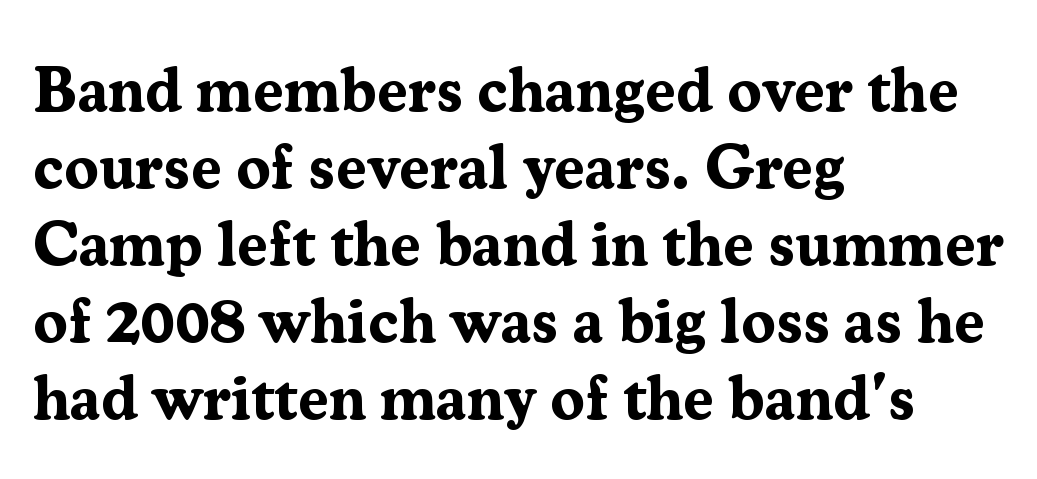
{"serif": "yes", "italic": "no", "bold": "yes", "weight": "bold", "width": "normal", "stroke_contrast": "medium", "x_height": "medium", "monospaced": "no", "underline": "no", "align": "left", "line_spacing_ratio": 1.24, "letter_spacing": "normal", "letter_spacing_em": 0.0, "glyph_px": 62}
